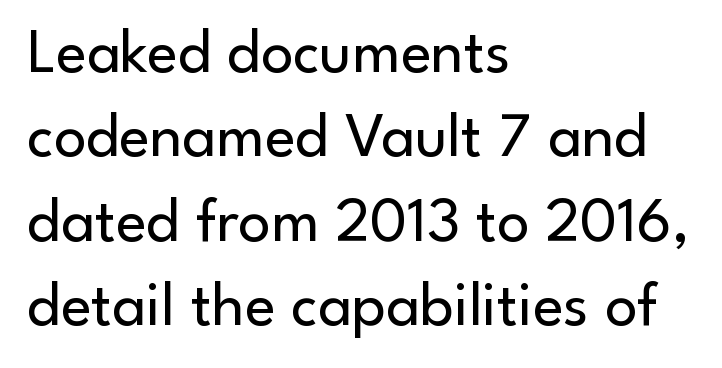
The image shows 64 px regular-weight sans-serif type, upright; set left-aligned, normal line spacing (1.32x), normal letter spacing, not underlined; low stroke contrast and a small x-height.
